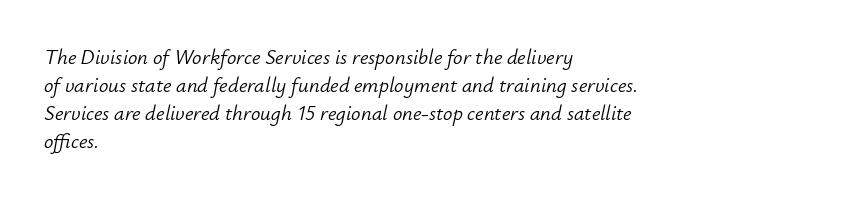
{"italic": "yes", "lean": "right", "slant_degrees": 12, "bold": "no", "underline": "no", "align": "left", "line_spacing": "normal", "line_spacing_ratio": 1.34, "letter_spacing": "normal", "letter_spacing_em": 0.0, "glyph_px": 21}
